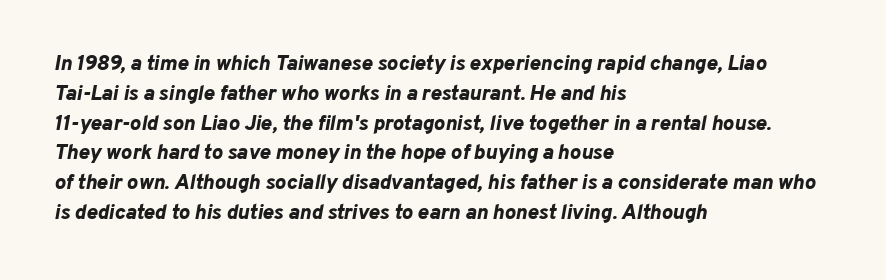
Q: Is the text bold? A: Yes.
Q: Is the text italic (slanted)? A: Yes, it leans right by about 10 degrees.
Q: Is the text underlined? A: No.
Q: How is the paragraph aligned? A: Left-aligned.
Q: Is the spacing between letters normal or unusually wide? A: Normal.
Q: Is the spacing between lines tight, normal or loose? A: Normal.
